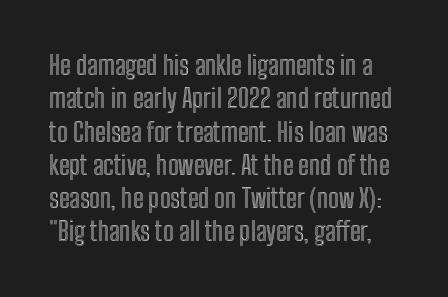
The image shows 26 px text type, upright; set normal line spacing (1.28x), normal letter spacing, not underlined.
